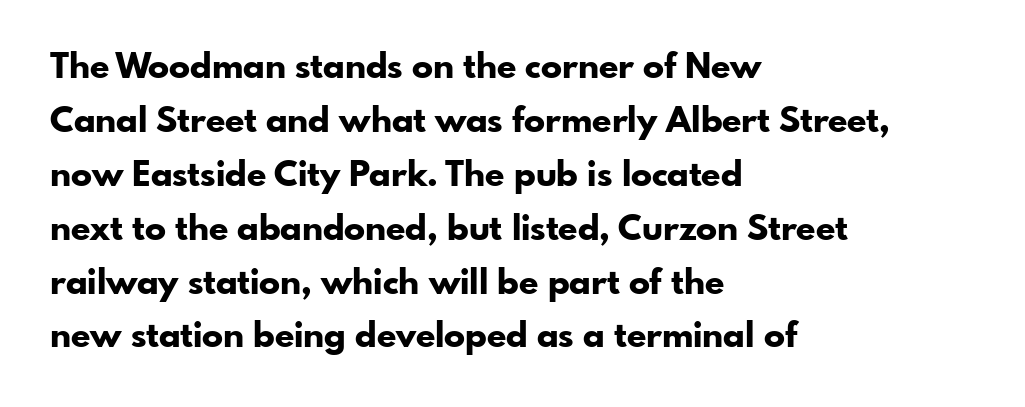
{"serif": "no", "italic": "no", "bold": "yes", "weight": "bold", "width": "normal", "stroke_contrast": "low", "x_height": "small", "monospaced": "no", "underline": "no", "align": "left", "line_spacing": "normal", "line_spacing_ratio": 1.54, "letter_spacing": "normal", "letter_spacing_em": 0.0, "glyph_px": 35}
